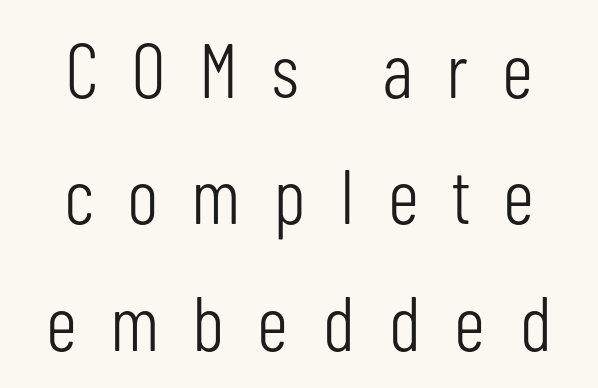
{"serif": "no", "italic": "no", "bold": "no", "weight": "light", "width": "condensed", "stroke_contrast": "low", "x_height": "medium", "monospaced": "no", "underline": "no", "align": "center", "line_spacing": "normal", "line_spacing_ratio": 1.64, "letter_spacing": "wide", "letter_spacing_em": 0.45, "glyph_px": 77}
